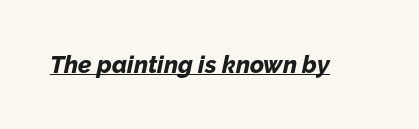
Plenty of ink on the page — the face is bold. The rendering applies a slant to the glyphs. The line texture is even and compact thanks to regular tracking. A continuous stroke trails under the words, as in a hyperlink.
